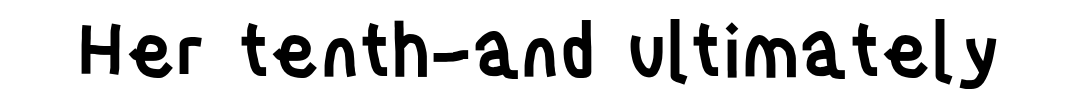
Q: Is the text bold? A: Semi-bold.
Q: Is the text italic (slanted)? A: No, it is upright.
Q: Is the typeface a serif or a sans-serif typeface? A: Sans-serif.
Q: Is the text underlined? A: No.
Q: Is the spacing between letters normal or unusually wide? A: Normal.
Q: Width (condensed, normal, or wide)? A: Condensed.
Q: Stroke contrast? A: Low.
Q: x-height? A: Large.
Q: Monospaced? A: No.
